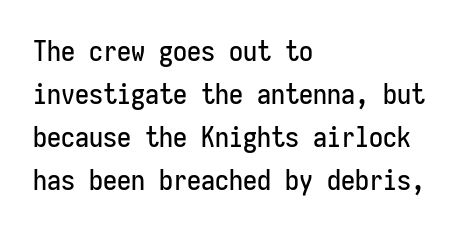
The image shows 28 px condensed sans-serif type, upright, monospaced; set left-aligned, normal line spacing (1.53x), normal letter spacing, not underlined; low stroke contrast and a medium x-height.
